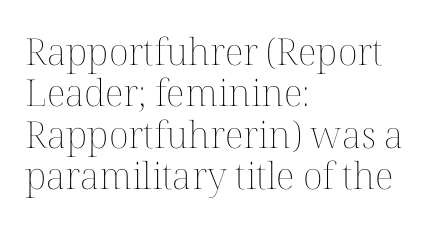
The image shows 37 px thin type, upright; set left-aligned, tight line spacing (1.12x), normal letter spacing, not underlined; medium stroke contrast and a medium x-height.
